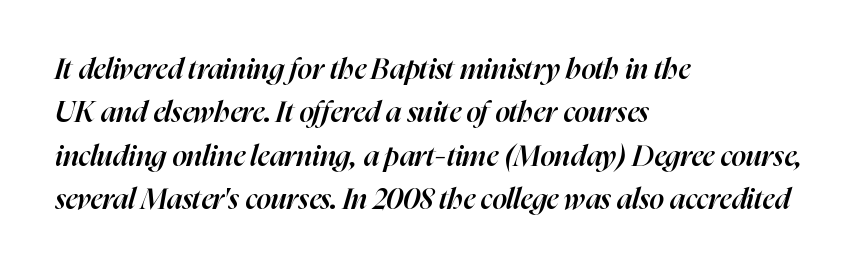
Q: Is the text bold? A: Semi-bold.
Q: Is the text italic (slanted)? A: Yes, it leans right by about 16 degrees.
Q: Is the text underlined? A: No.
Q: How is the paragraph aligned? A: Left-aligned.
Q: Is the spacing between letters normal or unusually wide? A: Normal.
Q: Is the spacing between lines tight, normal or loose? A: Normal.
Q: Width (condensed, normal, or wide)? A: Normal.
Q: Stroke contrast? A: High.
Q: x-height? A: Medium.
Q: Monospaced? A: No.
